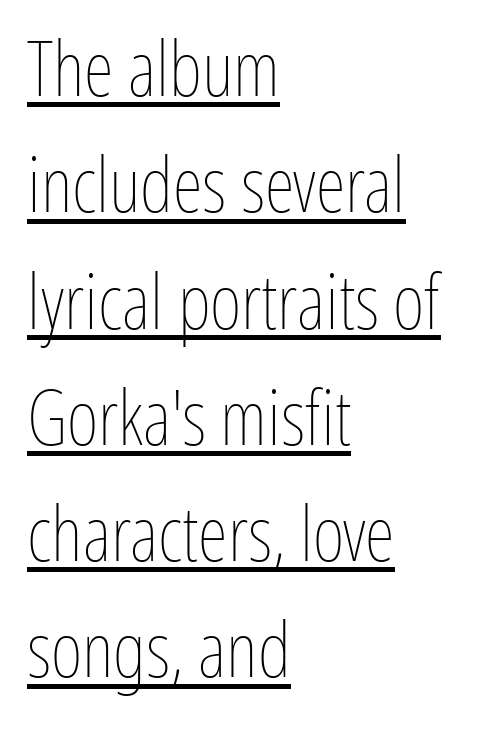
{"italic": "no", "bold": "no", "weight": "thin", "width": "condensed", "stroke_contrast": "low", "x_height": "medium", "monospaced": "no", "underline": "yes", "align": "left", "line_spacing": "normal", "line_spacing_ratio": 1.51, "letter_spacing": "normal", "letter_spacing_em": 0.0, "glyph_px": 77}
